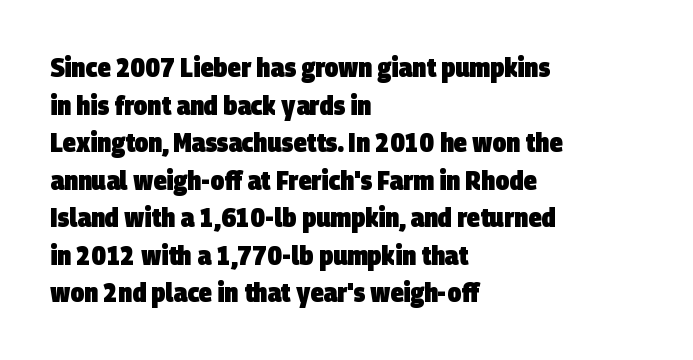
The horizontal fit of the characters is conventional and even. Line starts are locked; line ends wander. Line spacing here is normal. Anything drawn beneath the words? Only blank space.
